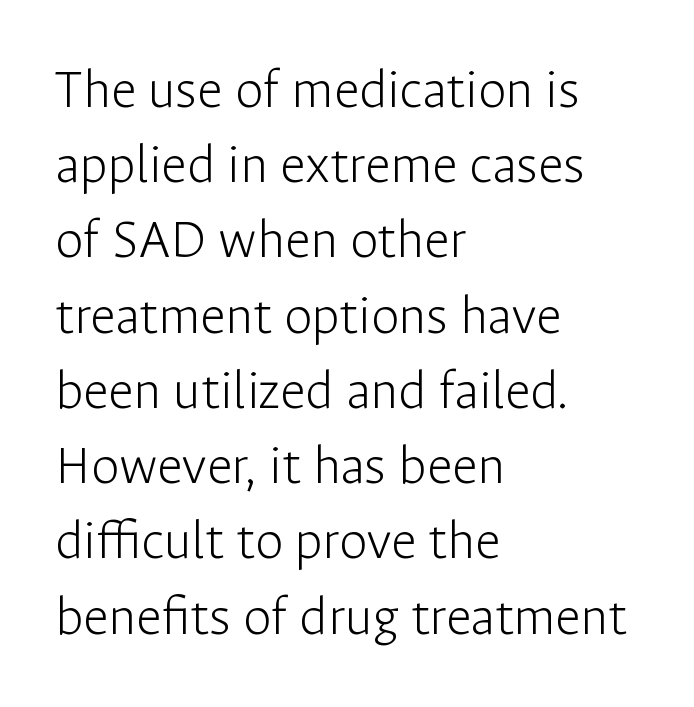
Q: Is the text bold? A: No.
Q: Is the text italic (slanted)? A: No, it is upright.
Q: Is the typeface a serif or a sans-serif typeface? A: Sans-serif.
Q: Is the text underlined? A: No.
Q: How is the paragraph aligned? A: Left-aligned.
Q: Is the spacing between letters normal or unusually wide? A: Normal.
Q: Is the spacing between lines tight, normal or loose? A: Normal.
Q: Width (condensed, normal, or wide)? A: Normal.
Q: Stroke contrast? A: Low.
Q: x-height? A: Medium.
Q: Monospaced? A: No.
